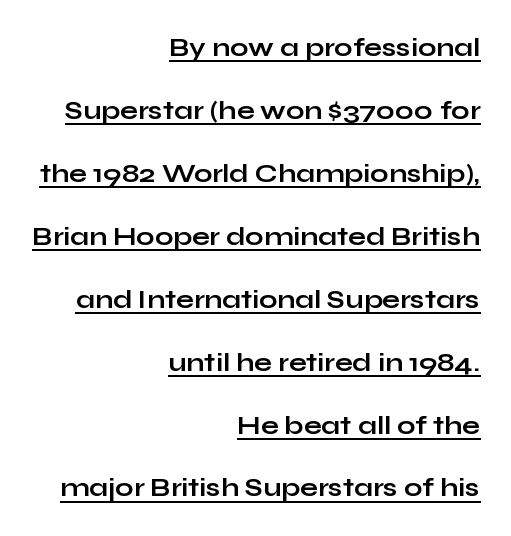
Q: Is the text bold? A: Yes.
Q: Is the text italic (slanted)? A: No, it is upright.
Q: Is the text underlined? A: Yes.
Q: How is the paragraph aligned? A: Right-aligned.
Q: Is the spacing between letters normal or unusually wide? A: Normal.
Q: Is the spacing between lines tight, normal or loose? A: Loose.
